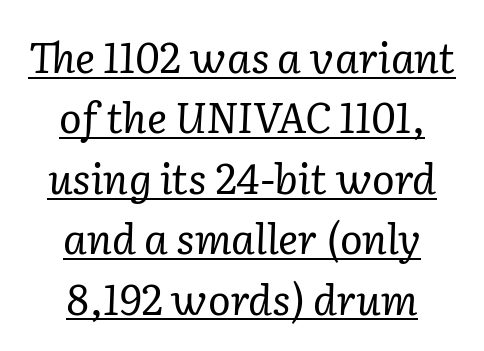
Q: Is the text bold? A: No.
Q: Is the text italic (slanted)? A: Yes, it leans right by about 2 degrees.
Q: Is the typeface a serif or a sans-serif typeface? A: Serif.
Q: Is the text underlined? A: Yes.
Q: How is the paragraph aligned? A: Centered.
Q: Is the spacing between letters normal or unusually wide? A: Normal.
Q: Is the spacing between lines tight, normal or loose? A: Normal.
Q: Width (condensed, normal, or wide)? A: Normal.
Q: Stroke contrast? A: Low.
Q: x-height? A: Medium.
Q: Monospaced? A: No.
